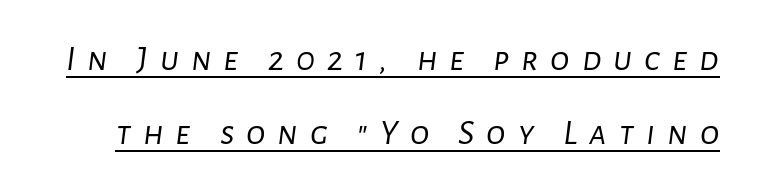
The image shows 36 px light type, italic (leaning right); set loose line spacing (2.05x), unusually wide letter spacing (+0.33 em), underlined; low stroke contrast and a medium x-height.
